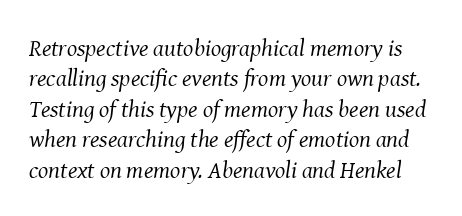
The characters are drawn with everyday or finer stroke widths. You can tell it's italic because the verticals aren't actually vertical. A bare baseline throughout the passage. The vertical gap from one line to the next is medium.
